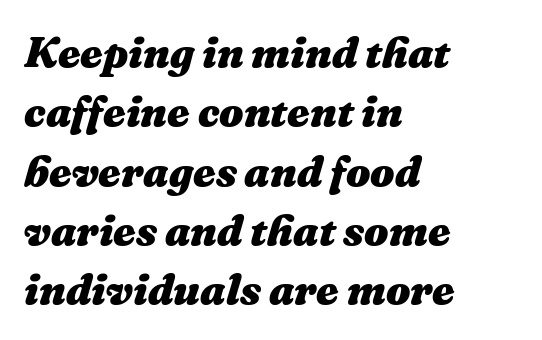
The image shows 43 px heavy type, italic (leaning right); set left-aligned, normal line spacing (1.38x), normal letter spacing, not underlined; medium stroke contrast and a medium x-height.
